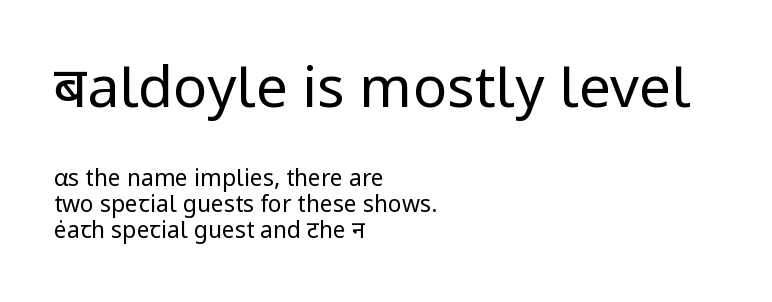
Q: Is the text bold? A: No.
Q: Is the text italic (slanted)? A: No, it is upright.
Q: Is the typeface a serif or a sans-serif typeface? A: Sans-serif.
Q: Is the text underlined? A: No.
Q: How is the paragraph aligned? A: Left-aligned.
Q: Is the spacing between letters normal or unusually wide? A: Normal.
Q: Is the spacing between lines tight, normal or loose? A: Tight.
Q: Which block of text is set in a larger size, the first (top) or the second (bottom)? A: The first (top) one.
Q: Width (condensed, normal, or wide)? A: Normal.
Q: Stroke contrast? A: Low.
Q: x-height? A: Medium.
Q: Monospaced? A: No.
